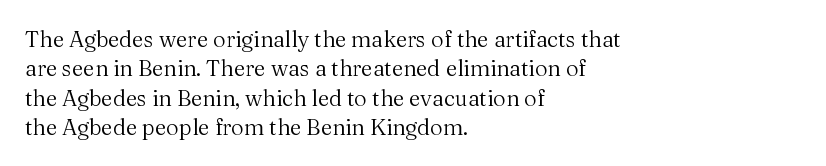
Q: Is the text bold? A: No.
Q: Is the text italic (slanted)? A: No, it is upright.
Q: Is the text underlined? A: No.
Q: How is the paragraph aligned? A: Left-aligned.
Q: Is the spacing between letters normal or unusually wide? A: Normal.
Q: Is the spacing between lines tight, normal or loose? A: Normal.
